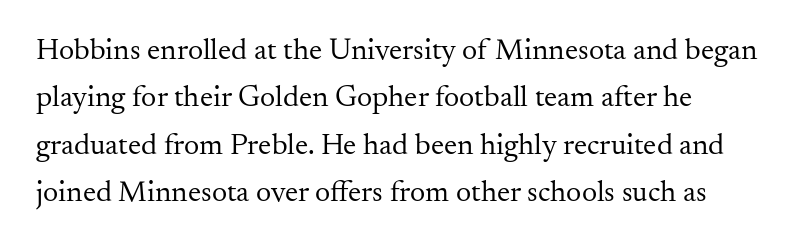
Q: Is the text bold? A: No.
Q: Is the text italic (slanted)? A: No, it is upright.
Q: Is the typeface a serif or a sans-serif typeface? A: Serif.
Q: Is the text underlined? A: No.
Q: How is the paragraph aligned? A: Left-aligned.
Q: Is the spacing between letters normal or unusually wide? A: Normal.
Q: Is the spacing between lines tight, normal or loose? A: Normal.
Q: Width (condensed, normal, or wide)? A: Normal.
Q: Stroke contrast? A: Medium.
Q: x-height? A: Small.
Q: Monospaced? A: No.
